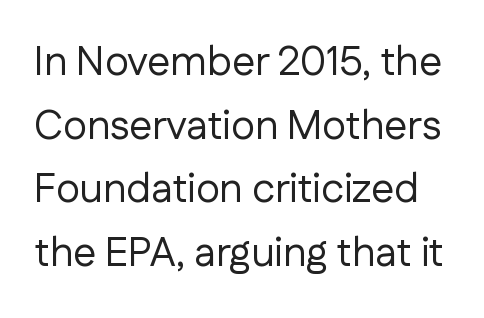
Q: Is the text bold? A: No.
Q: Is the text italic (slanted)? A: No, it is upright.
Q: Is the typeface a serif or a sans-serif typeface? A: Sans-serif.
Q: Is the text underlined? A: No.
Q: Is the spacing between letters normal or unusually wide? A: Normal.
Q: Is the spacing between lines tight, normal or loose? A: Normal.
Q: Width (condensed, normal, or wide)? A: Normal.
Q: Stroke contrast? A: Low.
Q: x-height? A: Medium.
Q: Monospaced? A: No.
